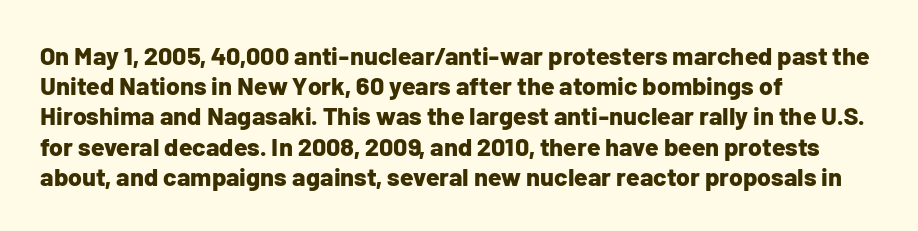
The passage shown is emphatically bold. The space directly below the letters is spotless. Tracking here is standard; glyphs follow each other at the usual distance. Where is the straight margin? On the left.
